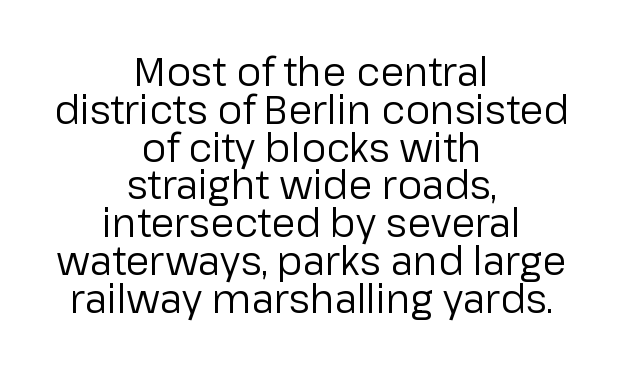
The space between consecutive lines is stingy. Observe the ordinary spacing: letters are neighbours, not strangers. Nothing sits at the stroke ends, so this counts as sans-serif. Check the space under the baseline: it is left empty. The face looks like a standard text weight, possibly lighter.
